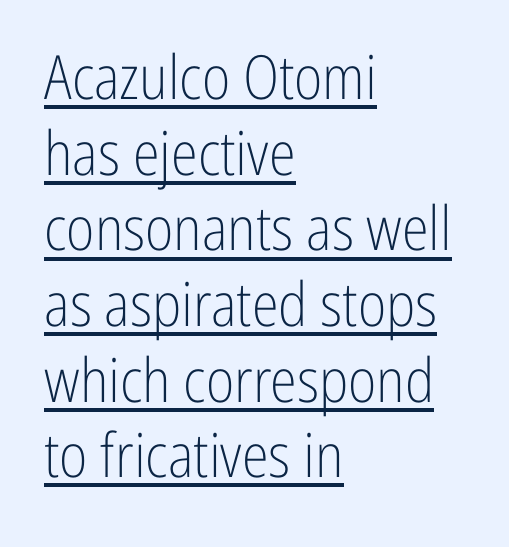
Posture: vertical. This rendering employs a face without finishing strokes, i.e., a sans-serif. There is no visible air inserted between adjacent glyphs. This sample has the flowing, uneven cadence of proportional lettering. Stem width sits at or under what a default text font uses. This rendering uses left alignment, leaving the right contour irregular.
